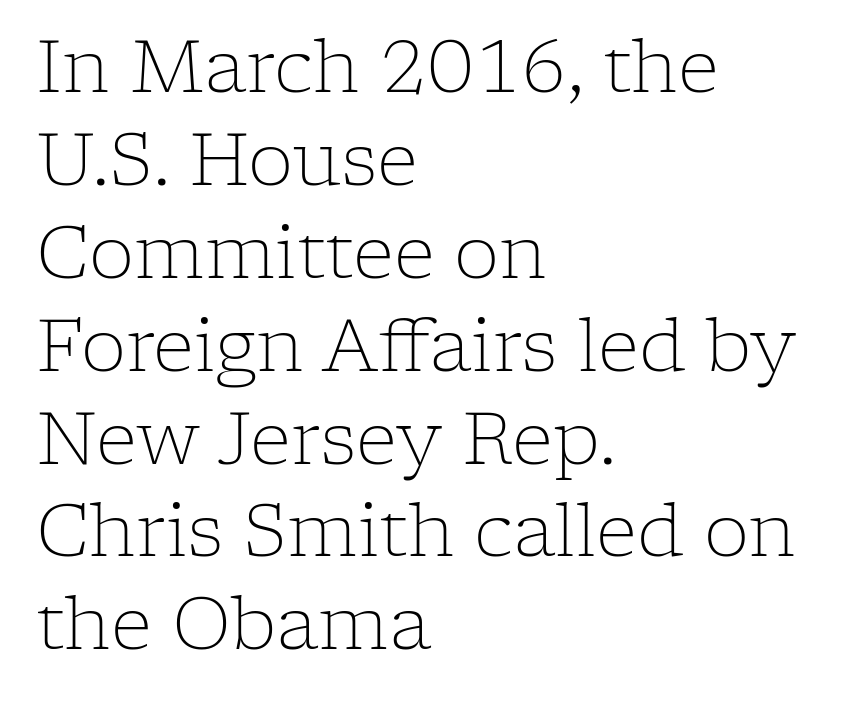
The image shows 72 px light serif type, upright; set left-aligned, normal line spacing (1.29x), normal letter spacing, not underlined; low stroke contrast and a medium x-height.
